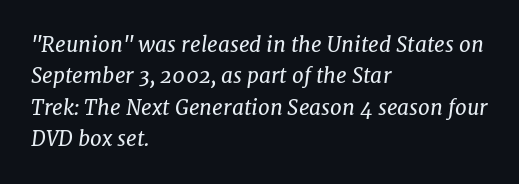
{"italic": "yes", "lean": "right", "slant_degrees": 7, "bold": "no", "underline": "no", "align": "left", "line_spacing": "normal", "line_spacing_ratio": 1.5, "letter_spacing": "normal", "letter_spacing_em": 0.0, "glyph_px": 21}
